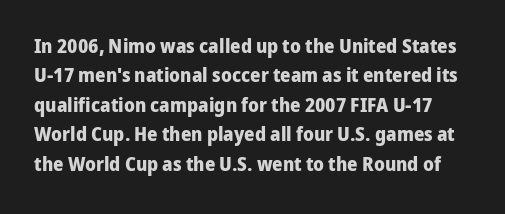
Q: Is the text bold? A: Yes.
Q: Is the text italic (slanted)? A: No, it is upright.
Q: Is the text underlined? A: No.
Q: Is the spacing between letters normal or unusually wide? A: Normal.
Q: Is the spacing between lines tight, normal or loose? A: Normal.
